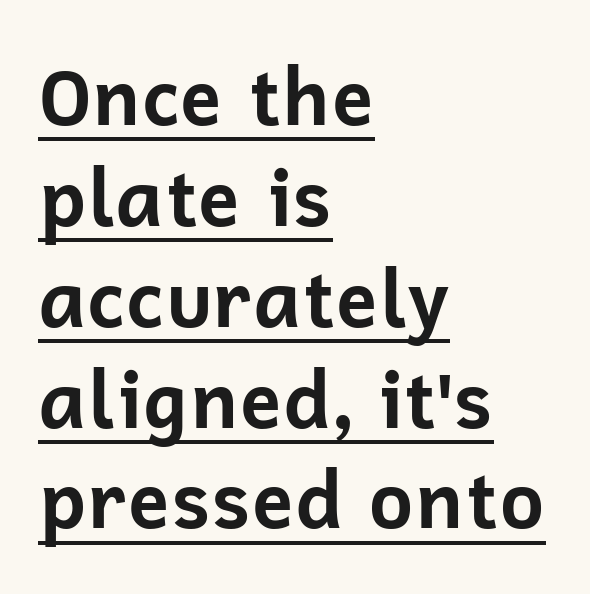
Q: Is the text bold? A: Yes.
Q: Is the text italic (slanted)? A: No, it is upright.
Q: Is the typeface a serif or a sans-serif typeface? A: Sans-serif.
Q: Is the text underlined? A: Yes.
Q: How is the paragraph aligned? A: Left-aligned.
Q: Is the spacing between letters normal or unusually wide? A: Normal.
Q: Is the spacing between lines tight, normal or loose? A: Normal.
Q: Width (condensed, normal, or wide)? A: Normal.
Q: Stroke contrast? A: Low.
Q: x-height? A: Medium.
Q: Monospaced? A: No.
